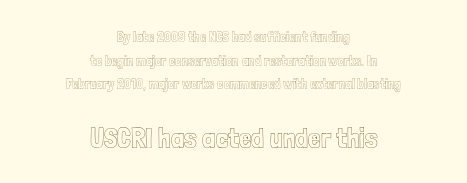
{"italic": "no", "width": "condensed", "x_height": "medium", "monospaced": "no", "underline": "no", "align": "center", "line_spacing": "normal", "line_spacing_ratio": 1.68, "letter_spacing": "normal", "letter_spacing_em": 0.0, "larger_block": "second", "size_ratio": 2.0, "glyph_px": 28}
